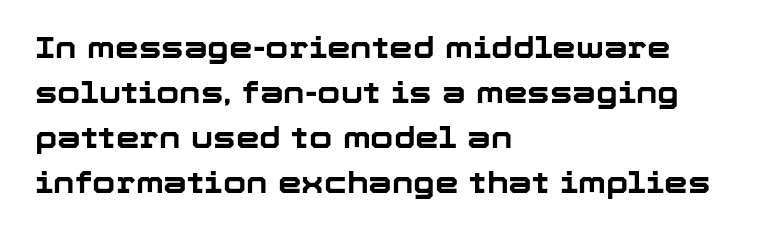
The image shows 30 px bold sans-serif type, upright; set left-aligned, normal line spacing (1.5x), normal letter spacing, not underlined; low stroke contrast and a medium x-height.
